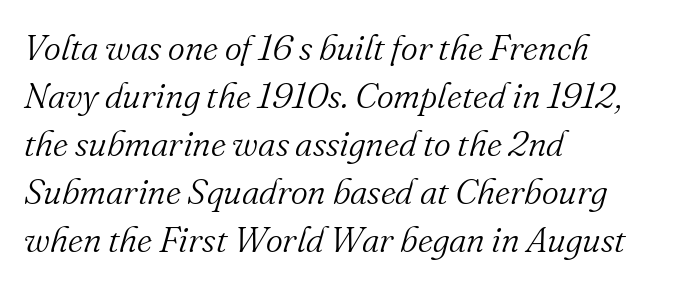
{"serif": "yes", "italic": "yes", "lean": "right", "slant_degrees": 16, "bold": "no", "weight": "light", "width": "normal", "stroke_contrast": "medium", "x_height": "small", "monospaced": "no", "underline": "no", "align": "left", "line_spacing": "normal", "line_spacing_ratio": 1.33, "letter_spacing": "normal", "letter_spacing_em": 0.0, "glyph_px": 36}
